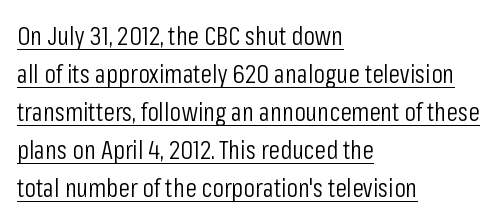
The characters are drawn with everyday or finer stroke widths. Reading down the block, your eye returns to a fixed left position each line. This rendering leaves character spacing at its baseline value. In designer terms, the underline attribute is active on this setting. Posture: straight, roman, zero tilt. The rendering uses a moderate line-height, typical for paragraphs.
